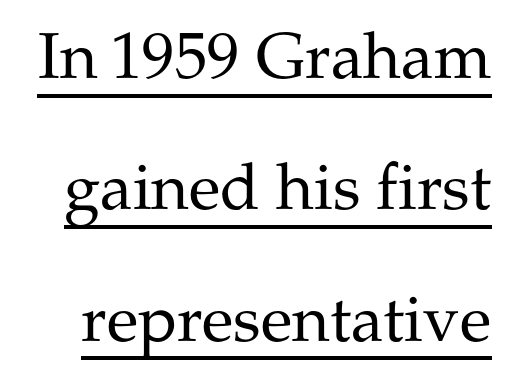
Q: Is the text bold? A: No.
Q: Is the text italic (slanted)? A: No, it is upright.
Q: Is the typeface a serif or a sans-serif typeface? A: Serif.
Q: Is the text underlined? A: Yes.
Q: Is the spacing between letters normal or unusually wide? A: Normal.
Q: Is the spacing between lines tight, normal or loose? A: Loose.
Q: Width (condensed, normal, or wide)? A: Normal.
Q: Stroke contrast? A: Medium.
Q: x-height? A: Medium.
Q: Monospaced? A: No.
